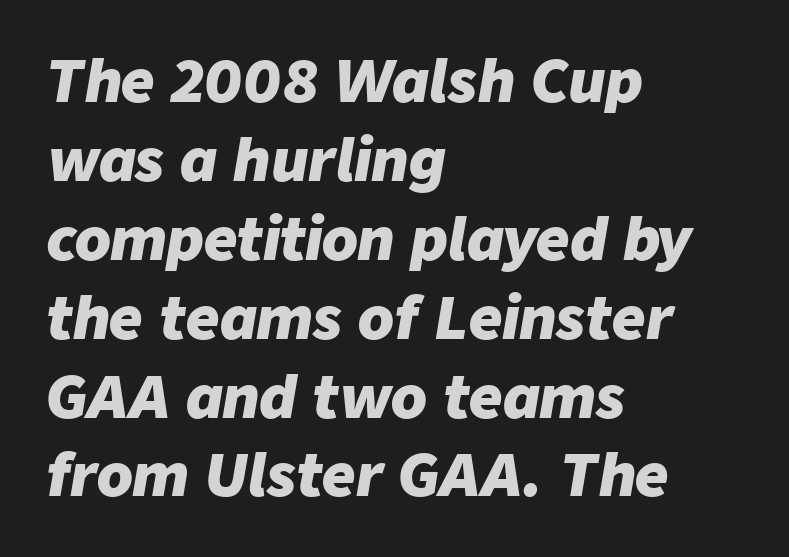
Does the weight exceed regular? Yes, all the way to bold. Alignment: flush left. Characters are canted at an angle relative to the baseline's perpendicular. A typesetter would call this proportional, since set widths differ per character. The gap between lines stays unmarked.
